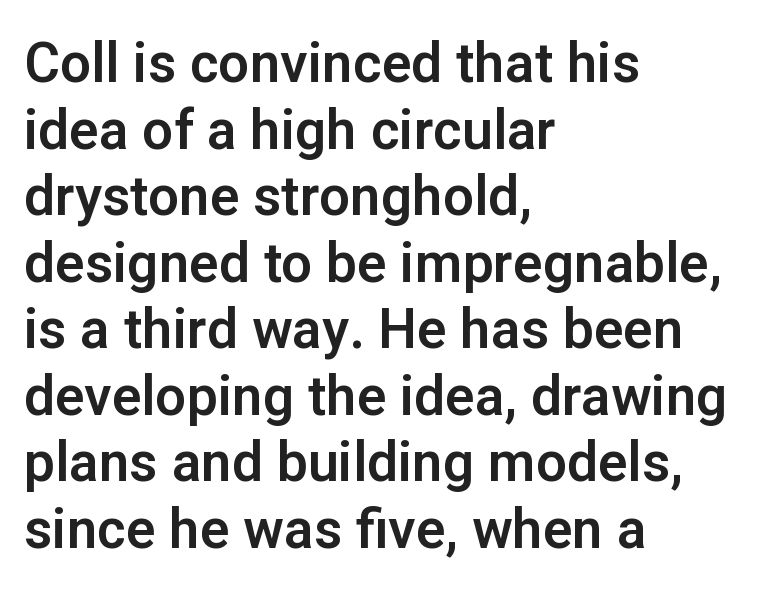
Q: Is the text italic (slanted)? A: No, it is upright.
Q: Is the typeface a serif or a sans-serif typeface? A: Sans-serif.
Q: Is the text underlined? A: No.
Q: How is the paragraph aligned? A: Left-aligned.
Q: Is the spacing between letters normal or unusually wide? A: Normal.
Q: Width (condensed, normal, or wide)? A: Normal.
Q: Stroke contrast? A: Low.
Q: x-height? A: Medium.
Q: Monospaced? A: No.
